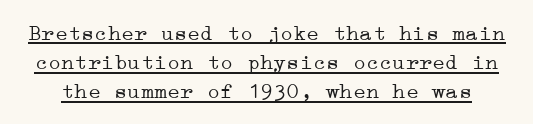
Q: Is the text bold? A: No.
Q: Is the text italic (slanted)? A: No, it is upright.
Q: Is the text underlined? A: Yes.
Q: Is the spacing between letters normal or unusually wide? A: Normal.
Q: Is the spacing between lines tight, normal or loose? A: Normal.
